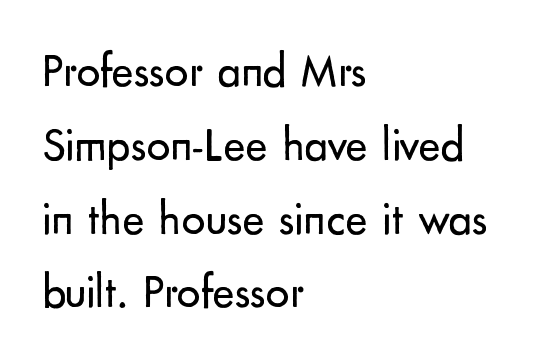
The image shows 47 px regular-weight sans-serif type, upright; set left-aligned, normal line spacing (1.57x), normal letter spacing, not underlined; low stroke contrast and a small x-height.
